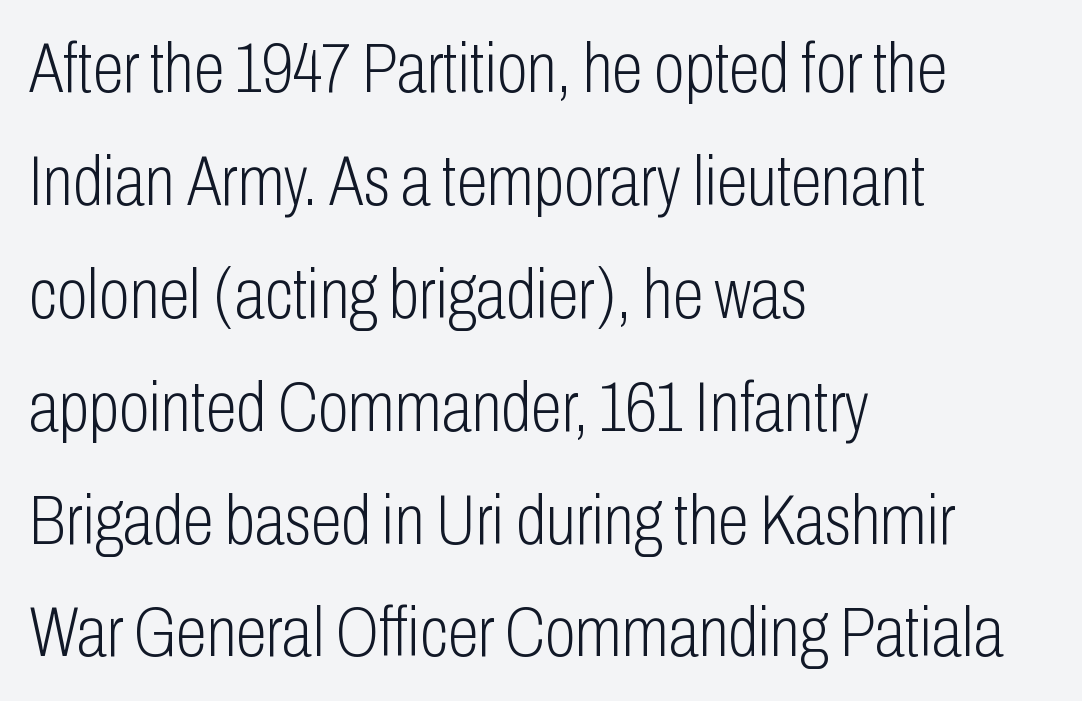
The image shows 71 px light, condensed sans-serif type, upright; set left-aligned, normal line spacing (1.59x), normal letter spacing, not underlined; low stroke contrast and a medium x-height.
